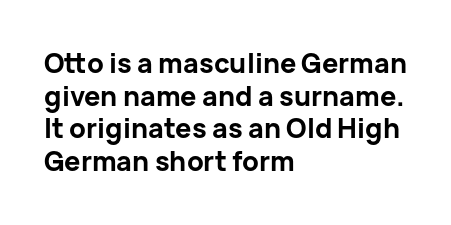
{"italic": "no", "bold": "yes", "underline": "no", "align": "left", "line_spacing_ratio": 1.21, "letter_spacing": "normal", "letter_spacing_em": 0.0, "glyph_px": 27}
